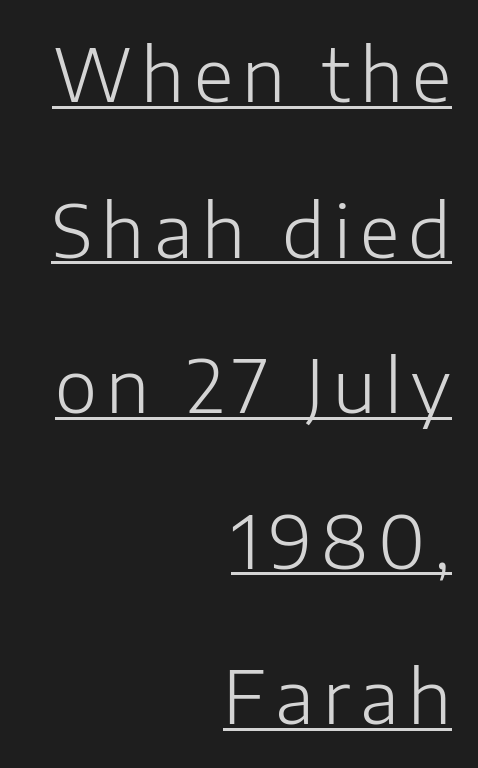
The image shows 72 px light sans-serif type, upright; set right-aligned, loose line spacing (2.16x), underlined; low stroke contrast and a medium x-height.
